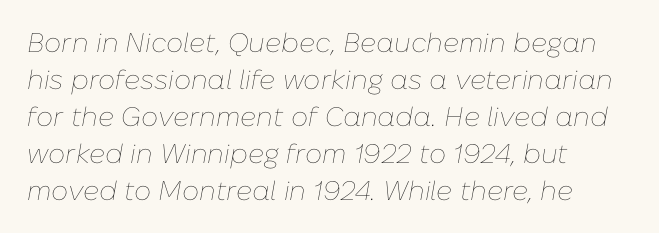
The image shows 27 px text type, italic (leaning right); set left-aligned, normal line spacing (1.37x), normal letter spacing, not underlined.
